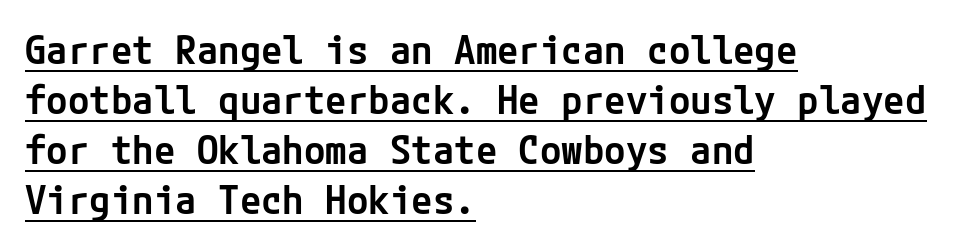
It's the straight-up-and-down kind of type. Rows of type keep a routine distance in the vertical direction. The typeface chosen for these lines omits serifs. This rendering uses left alignment, leaving the right contour irregular. There is no visible air inserted between adjacent glyphs. Set as a demibold, roughly 600 on the weight scale.
